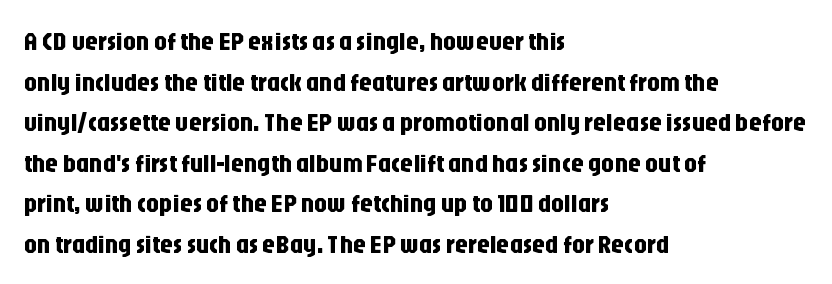
This rendering features lettering with no underline. How are the letters spaced? Ordinarily, with no added tracking. The setting favours the left margin, as ordinary paragraphs usually do. Does the lettering tilt? It doesn't — this is upright. Summary of vertical rhythm: regular, with standard interline spacing.
